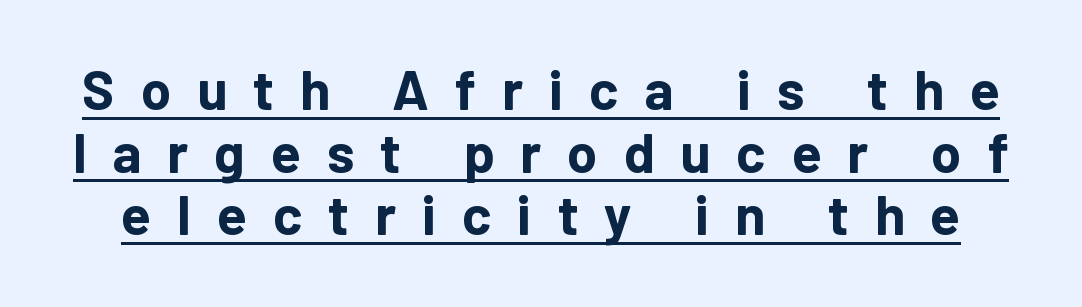
The image shows 55 px bold sans-serif type, upright; set tight line spacing (1.14x), unusually wide letter spacing (+0.47 em), underlined; low stroke contrast and a medium x-height.
